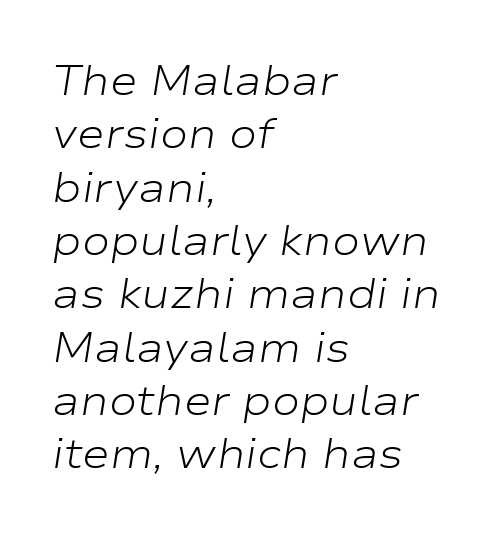
Q: Is the text bold? A: No.
Q: Is the text italic (slanted)? A: Yes, it leans right by about 9 degrees.
Q: Is the text underlined? A: No.
Q: How is the paragraph aligned? A: Left-aligned.
Q: Is the spacing between letters normal or unusually wide? A: Normal.
Q: Is the spacing between lines tight, normal or loose? A: Normal.
Q: Width (condensed, normal, or wide)? A: Wide.
Q: Stroke contrast? A: Low.
Q: x-height? A: Medium.
Q: Monospaced? A: No.
